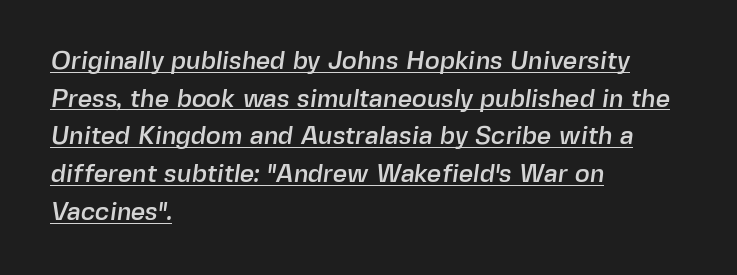
Q: Is the text underlined? A: Yes.
Q: How is the paragraph aligned? A: Left-aligned.
Q: Is the spacing between letters normal or unusually wide? A: Normal.
Q: Is the spacing between lines tight, normal or loose? A: Normal.
